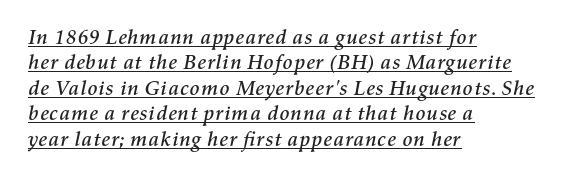
Q: Is the text italic (slanted)? A: Yes, it leans right by about 11 degrees.
Q: Is the text underlined? A: Yes.
Q: How is the paragraph aligned? A: Left-aligned.
Q: Is the spacing between letters normal or unusually wide? A: Normal.
